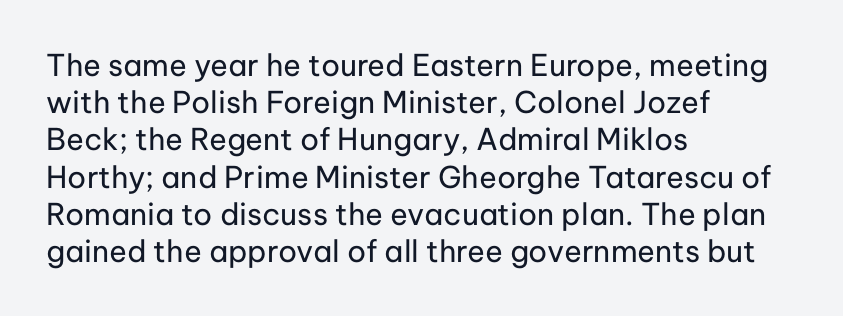
Caption: multi-line text, flush left, ragged right. Descenders are the only things crossing below the line. Posture: vertical. The strokes carry an ordinary text weight at most.
